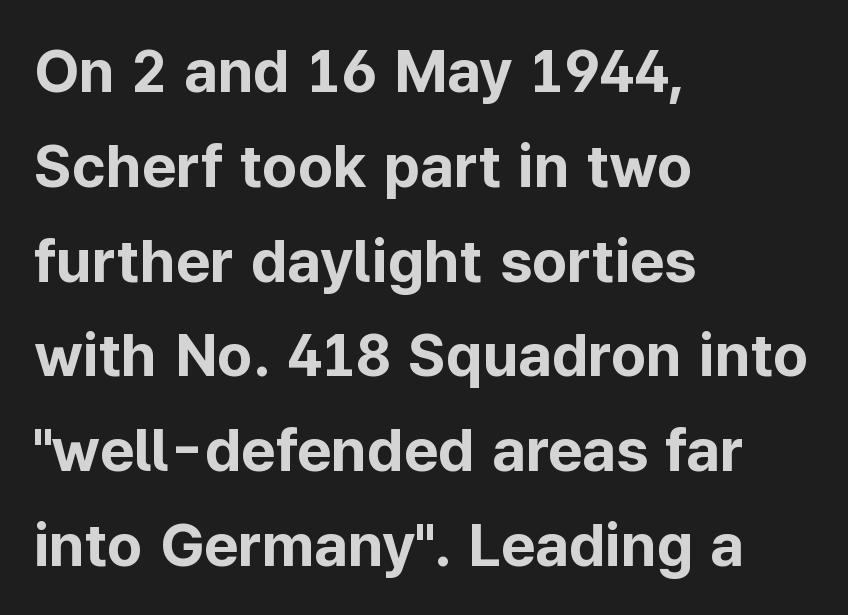
The image shows 60 px bold sans-serif type, upright; set left-aligned, normal line spacing (1.58x), normal letter spacing, not underlined; low stroke contrast and a medium x-height.
